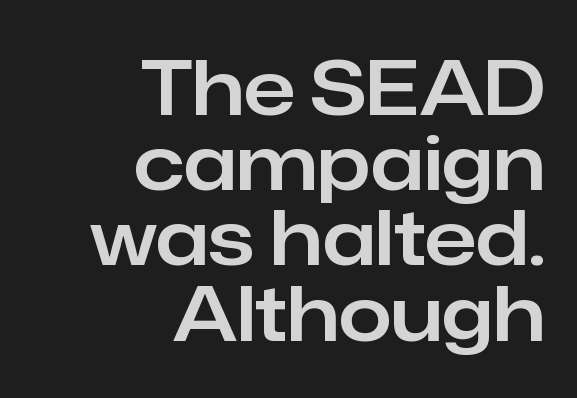
Bare-footed words on every line. Tall strokes in this sample are plumb rather than angled. A typesetter would call this leading minimal, almost set solid. One-word summary of the alignment: right.
